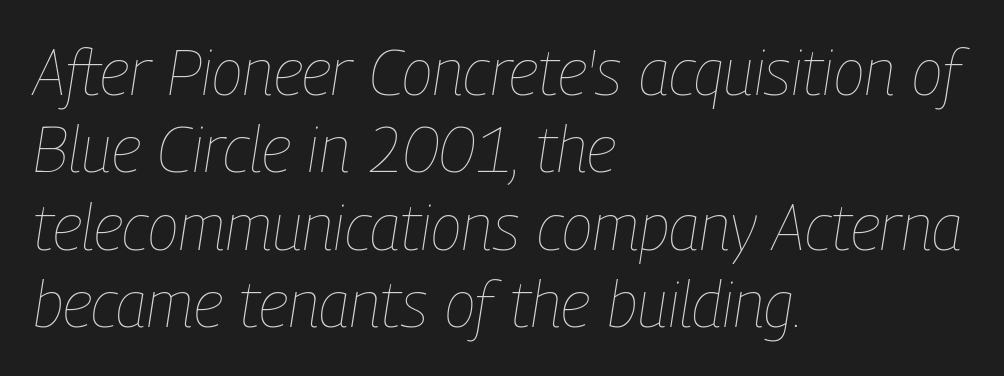
The image shows 64 px thin, condensed type, italic (leaning right); set left-aligned, line spacing 1.21x, normal letter spacing, not underlined; low stroke contrast and a medium x-height.
